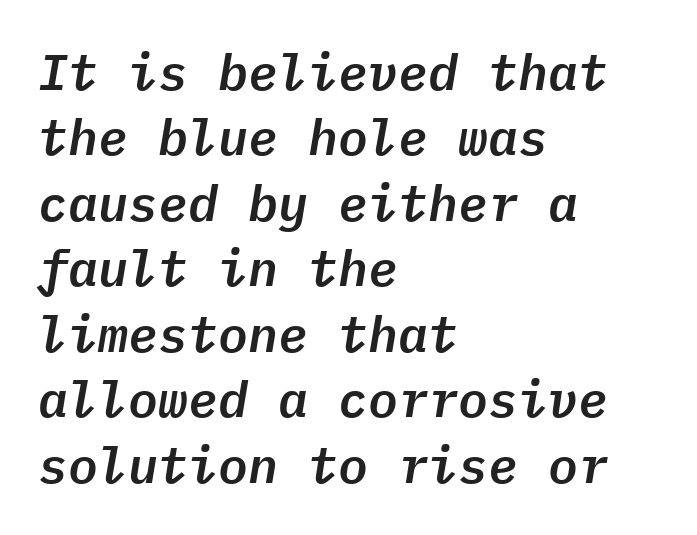
The image shows 50 px text type, italic (leaning right), monospaced; set left-aligned, normal line spacing (1.31x), normal letter spacing, not underlined; low stroke contrast and a medium x-height.
